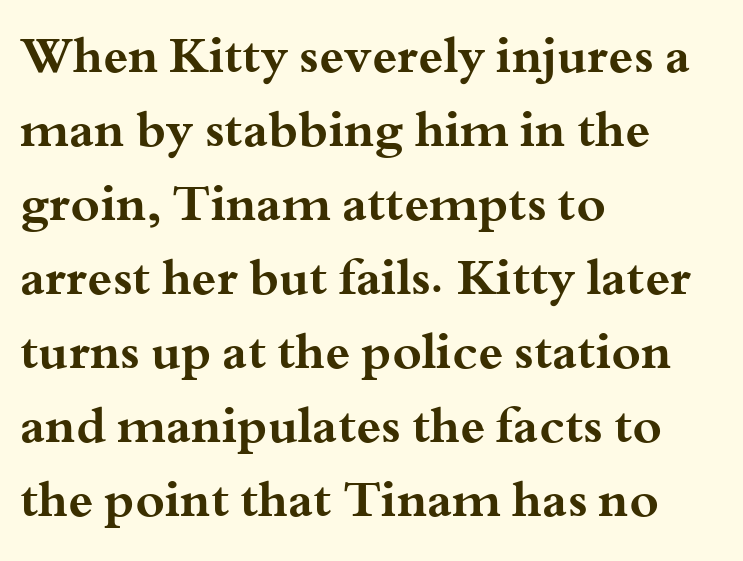
The image shows 50 px bold, wide serif type, upright; set left-aligned, normal line spacing (1.48x), normal letter spacing, not underlined; medium stroke contrast and a small x-height.
